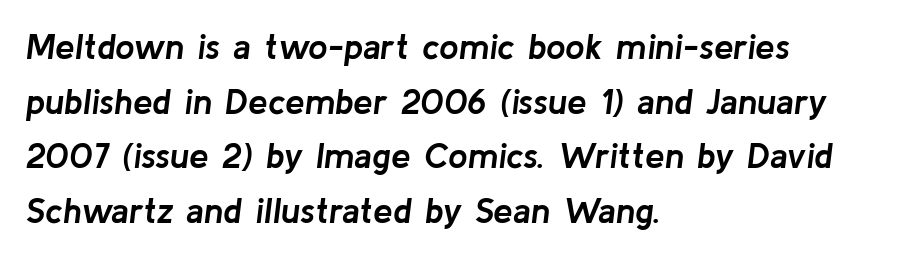
Q: Is the text bold? A: Yes.
Q: Is the text italic (slanted)? A: Yes, it leans right by about 8 degrees.
Q: Is the text underlined? A: No.
Q: How is the paragraph aligned? A: Left-aligned.
Q: Is the spacing between letters normal or unusually wide? A: Normal.
Q: Is the spacing between lines tight, normal or loose? A: Normal.
Q: Width (condensed, normal, or wide)? A: Normal.
Q: Stroke contrast? A: Low.
Q: x-height? A: Medium.
Q: Monospaced? A: No.
